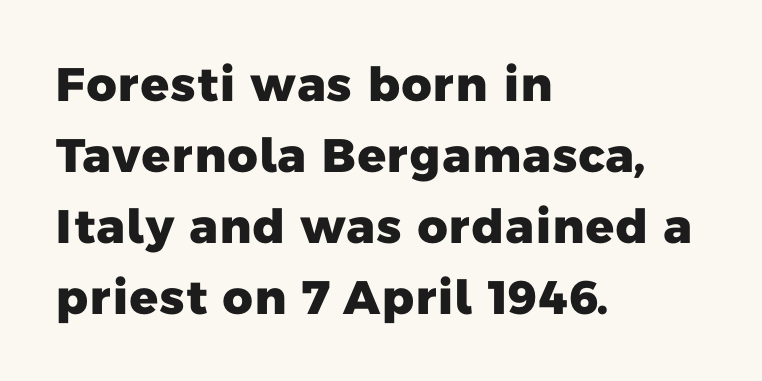
The image shows 47 px heavy sans-serif type; set left-aligned, normal line spacing (1.51x), normal letter spacing, not underlined; low stroke contrast and a medium x-height.
